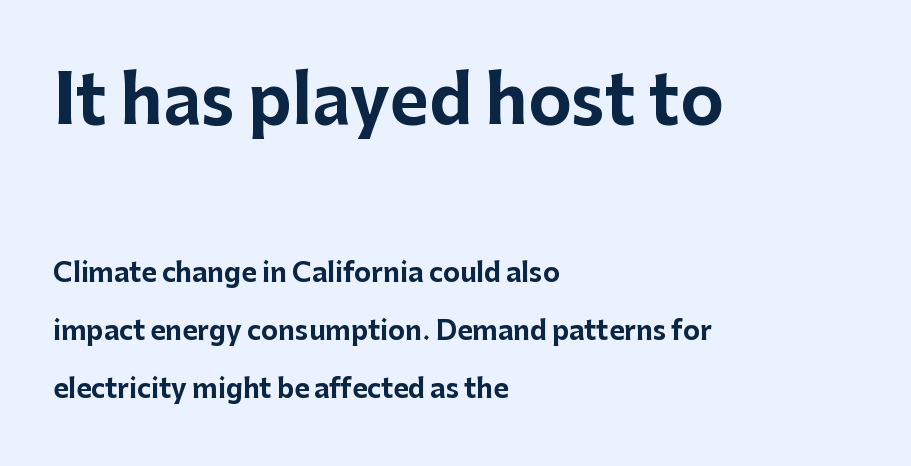
{"serif": "no", "italic": "no", "bold": "yes", "weight": "bold", "width": "normal", "stroke_contrast": "low", "x_height": "medium", "monospaced": "no", "underline": "no", "align": "left", "line_spacing": "loose", "line_spacing_ratio": 2.24, "letter_spacing": "normal", "letter_spacing_em": 0.0, "larger_block": "first", "size_ratio": 2.54, "glyph_px": 66}
